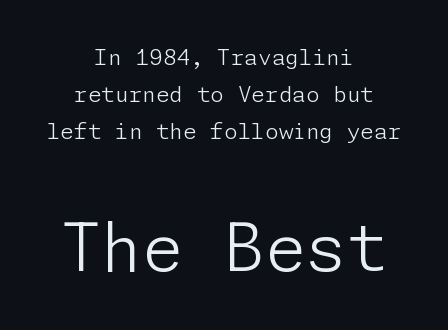
{"serif": "no", "italic": "no", "bold": "no", "weight": "light", "width": "normal", "stroke_contrast": "low", "x_height": "medium", "underline": "no", "align": "center", "line_spacing": "normal", "line_spacing_ratio": 1.69, "letter_spacing": "normal", "letter_spacing_em": 0.0, "larger_block": "second", "size_ratio": 3.0, "glyph_px": 66}
